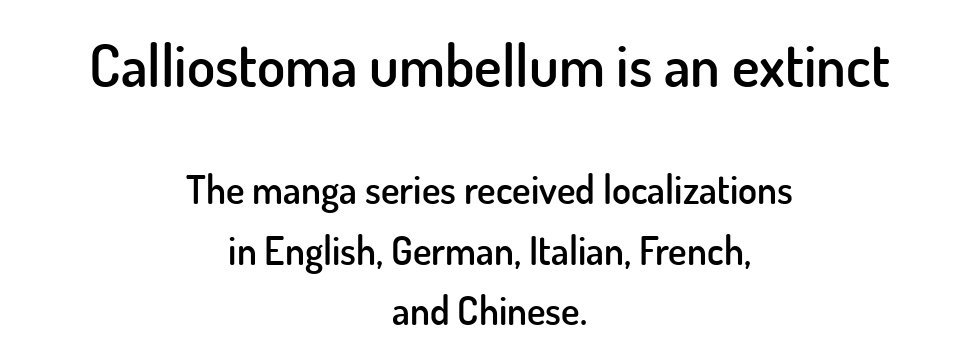
Q: Is the text bold? A: Semi-bold.
Q: Is the text italic (slanted)? A: No, it is upright.
Q: Is the typeface a serif or a sans-serif typeface? A: Sans-serif.
Q: Is the text underlined? A: No.
Q: How is the paragraph aligned? A: Centered.
Q: Is the spacing between letters normal or unusually wide? A: Normal.
Q: Is the spacing between lines tight, normal or loose? A: Normal.
Q: Which block of text is set in a larger size, the first (top) or the second (bottom)? A: The first (top) one.
Q: Width (condensed, normal, or wide)? A: Normal.
Q: Stroke contrast? A: Low.
Q: x-height? A: Small.
Q: Monospaced? A: No.
